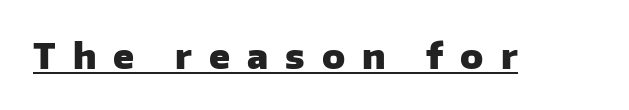
Q: Is the text bold? A: Yes.
Q: Is the text italic (slanted)? A: No, it is upright.
Q: Is the typeface a serif or a sans-serif typeface? A: Sans-serif.
Q: Is the text underlined? A: Yes.
Q: Is the spacing between letters normal or unusually wide? A: Unusually wide.
Q: Width (condensed, normal, or wide)? A: Normal.
Q: Stroke contrast? A: Low.
Q: x-height? A: Medium.
Q: Monospaced? A: No.
